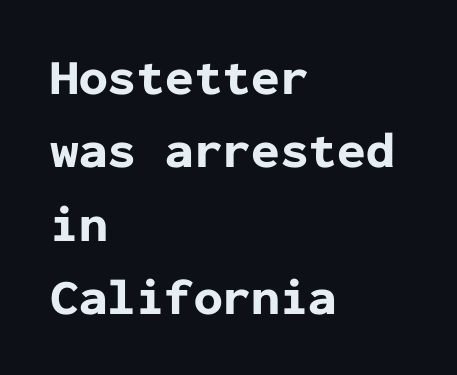
The image shows 51 px bold sans-serif type, upright, monospaced; set left-aligned, normal line spacing (1.44x), normal letter spacing, not underlined; low stroke contrast and a medium x-height.
